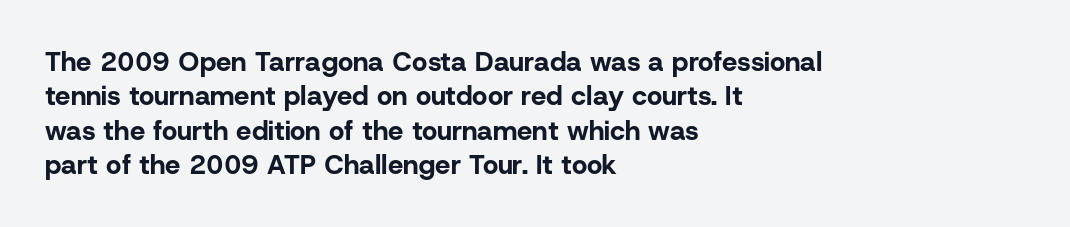
The image shows 27 px bold type, upright; set left-aligned, normal line spacing (1.27x), normal letter spacing, not underlined.
